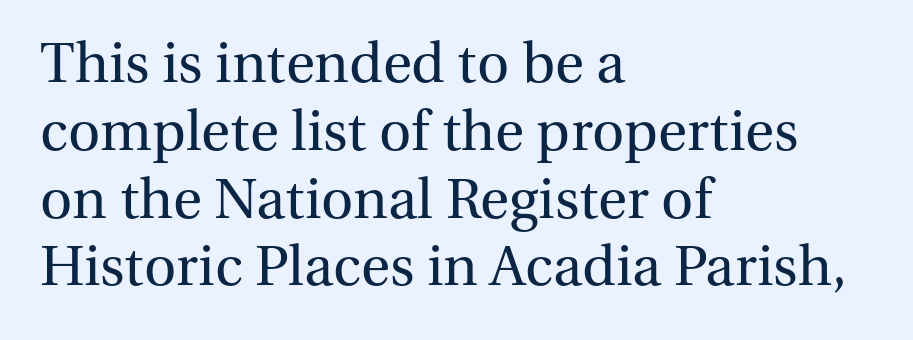
{"serif": "yes", "italic": "no", "bold": "no", "weight": "regular", "width": "normal", "stroke_contrast": "medium", "x_height": "medium", "monospaced": "no", "underline": "no", "align": "left", "line_spacing_ratio": 1.21, "letter_spacing": "normal", "letter_spacing_em": 0.0, "glyph_px": 56}
